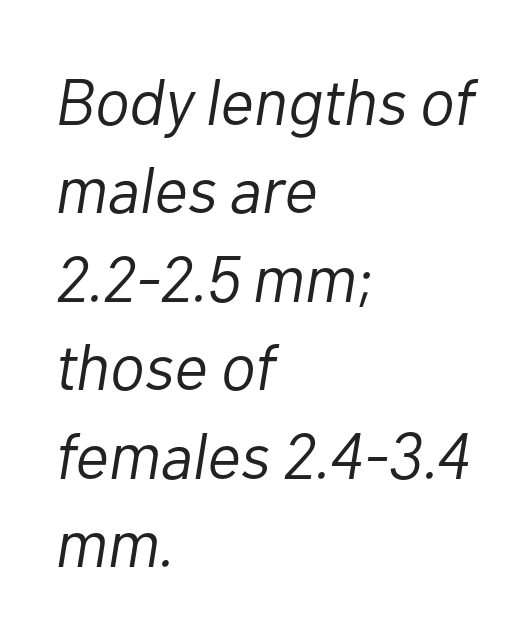
Caption: standard tracking, unaltered. Casual observation: everything's shoved over to the left. The passage shown is not underscored anywhere. The rendering uses a moderate line-height, typical for paragraphs. The face used here is proportionally spaced, like ordinary book or web type.
